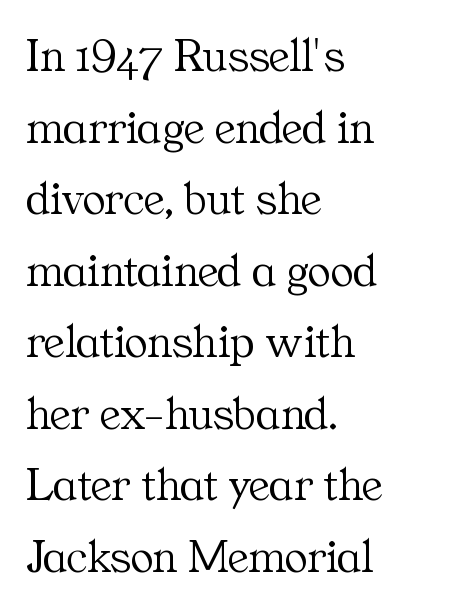
{"serif": "yes", "italic": "no", "bold": "no", "weight": "light", "width": "normal", "stroke_contrast": "medium", "x_height": "medium", "monospaced": "no", "underline": "no", "align": "left", "line_spacing": "normal", "line_spacing_ratio": 1.49, "letter_spacing": "normal", "letter_spacing_em": 0.0, "glyph_px": 48}
